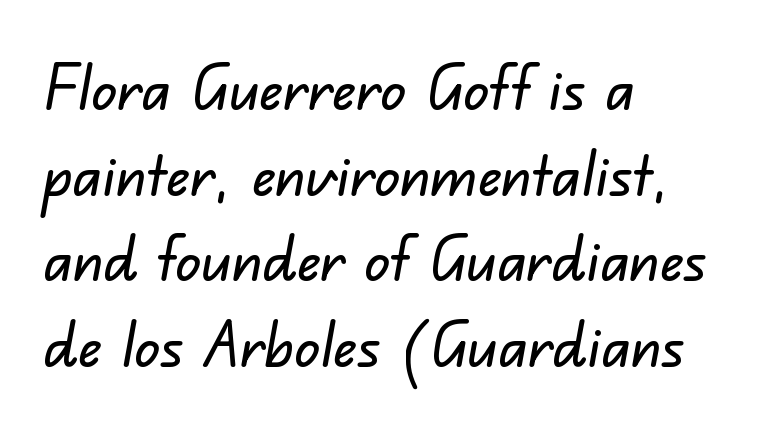
Q: Is the typeface a serif or a sans-serif typeface? A: Sans-serif.
Q: Is the text underlined? A: No.
Q: How is the paragraph aligned? A: Left-aligned.
Q: Is the spacing between letters normal or unusually wide? A: Normal.
Q: Is the spacing between lines tight, normal or loose? A: Normal.
Q: Width (condensed, normal, or wide)? A: Normal.
Q: Stroke contrast? A: Low.
Q: x-height? A: Small.
Q: Monospaced? A: No.
